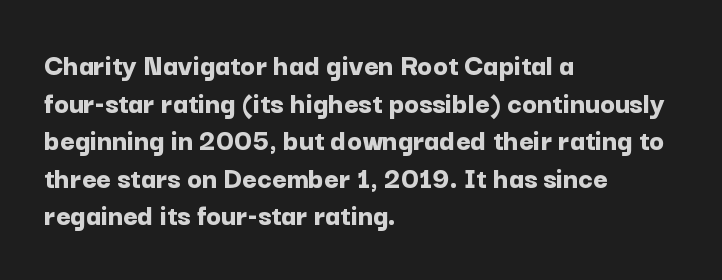
The image shows 31 px bold sans-serif type, upright; set left-aligned, line spacing 1.21x, normal letter spacing, not underlined; low stroke contrast and a medium x-height.
